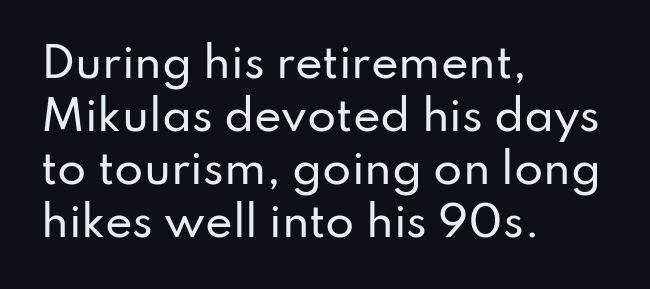
{"serif": "no", "italic": "no", "width": "normal", "stroke_contrast": "low", "x_height": "small", "monospaced": "no", "underline": "no", "align": "left", "line_spacing": "normal", "line_spacing_ratio": 1.26, "letter_spacing": "normal", "letter_spacing_em": 0.0, "glyph_px": 42}
